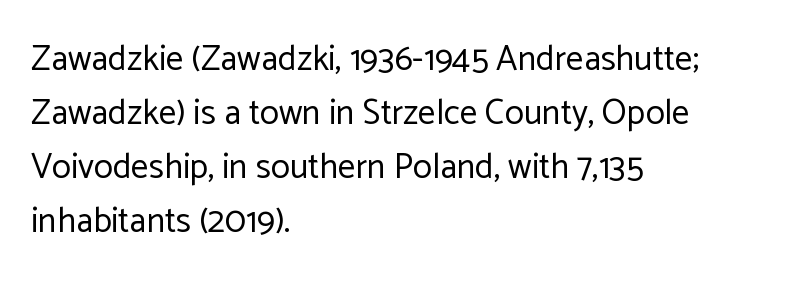
The image shows 35 px regular-weight sans-serif type, upright; set left-aligned, normal line spacing (1.54x), normal letter spacing, not underlined; low stroke contrast and a medium x-height.
